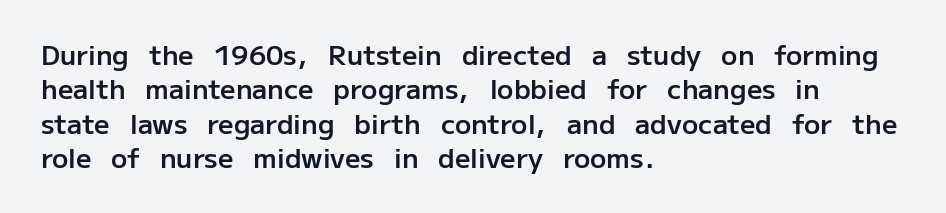
Q: Is the text bold? A: Semi-bold.
Q: Is the text italic (slanted)? A: No, it is upright.
Q: Is the text underlined? A: No.
Q: How is the paragraph aligned? A: Left-aligned.
Q: Is the spacing between letters normal or unusually wide? A: Normal.
Q: Is the spacing between lines tight, normal or loose? A: Normal.
